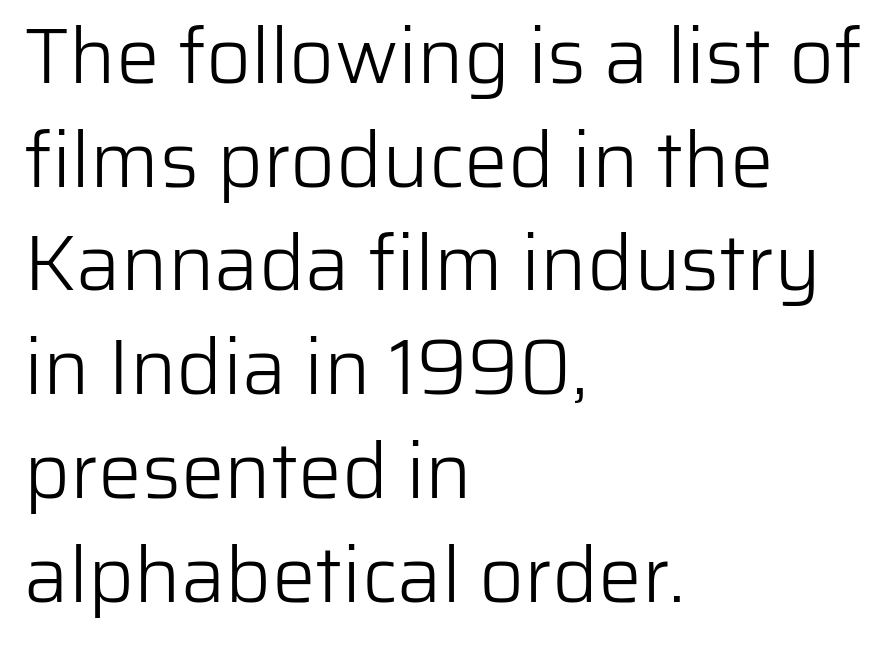
Q: Is the text bold? A: No.
Q: Is the text italic (slanted)? A: No, it is upright.
Q: Is the typeface a serif or a sans-serif typeface? A: Sans-serif.
Q: Is the text underlined? A: No.
Q: How is the paragraph aligned? A: Left-aligned.
Q: Is the spacing between letters normal or unusually wide? A: Normal.
Q: Is the spacing between lines tight, normal or loose? A: Normal.
Q: Width (condensed, normal, or wide)? A: Normal.
Q: Stroke contrast? A: Low.
Q: x-height? A: Medium.
Q: Monospaced? A: No.
